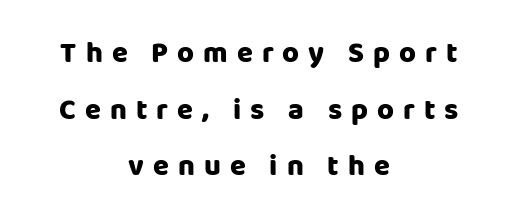
The image shows 29 px heavy sans-serif type, upright; set centered, loose line spacing (1.95x), unusually wide letter spacing (+0.31 em), not underlined; low stroke contrast and a large x-height.
